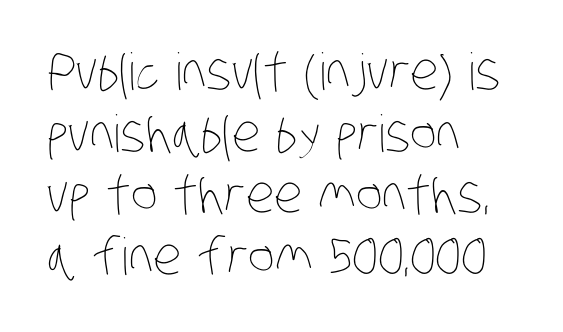
{"bold": "no", "weight": "thin", "width": "condensed", "stroke_contrast": "low", "x_height": "large", "monospaced": "no", "underline": "no", "align": "left", "line_spacing_ratio": 1.21, "letter_spacing": "normal", "letter_spacing_em": 0.0, "glyph_px": 51}
